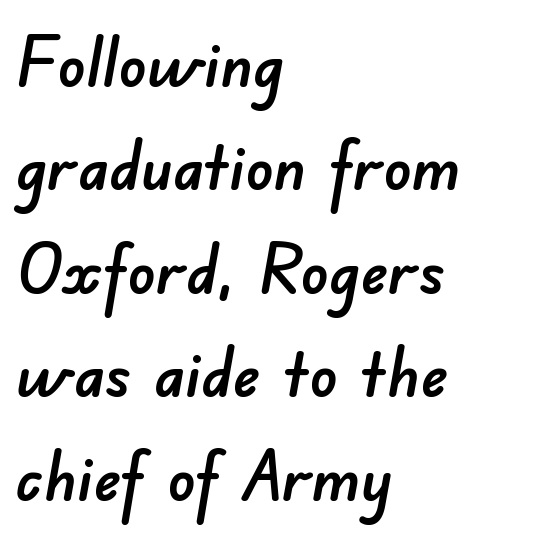
Note the varied advance widths — an 'i' is clearly narrower than an 'm'. The ragged edge is on the right, which tells us the setting is flush left. You could call the tracking neutral — neither tight nor loose. Only glyphs here, with clear space below each row.
